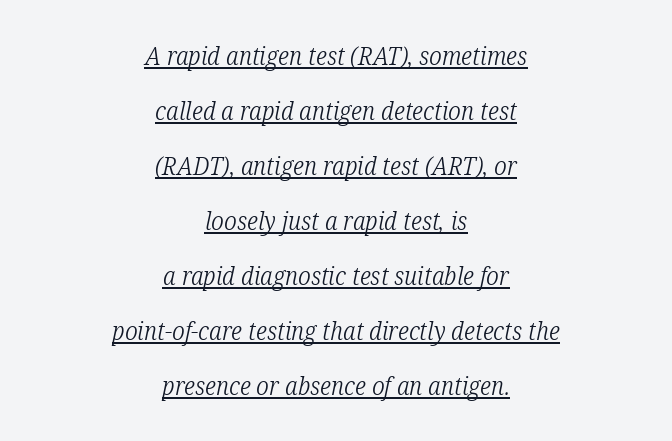
{"italic": "yes", "lean": "right", "slant_degrees": 12, "bold": "no", "underline": "yes", "align": "center", "line_spacing": "loose", "line_spacing_ratio": 2.2, "letter_spacing": "normal", "letter_spacing_em": 0.0, "glyph_px": 25}
